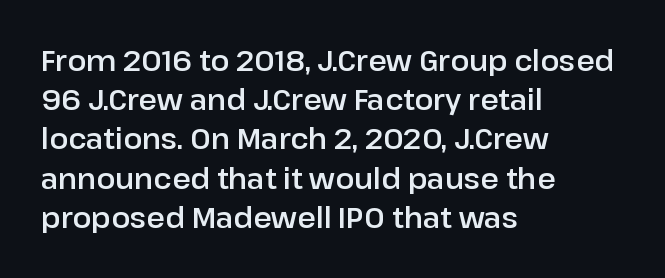
Q: Is the text italic (slanted)? A: No, it is upright.
Q: Is the typeface a serif or a sans-serif typeface? A: Sans-serif.
Q: Is the text underlined? A: No.
Q: How is the paragraph aligned? A: Left-aligned.
Q: Is the spacing between letters normal or unusually wide? A: Normal.
Q: Is the spacing between lines tight, normal or loose? A: Normal.
Q: Width (condensed, normal, or wide)? A: Normal.
Q: Stroke contrast? A: Low.
Q: x-height? A: Medium.
Q: Monospaced? A: No.
